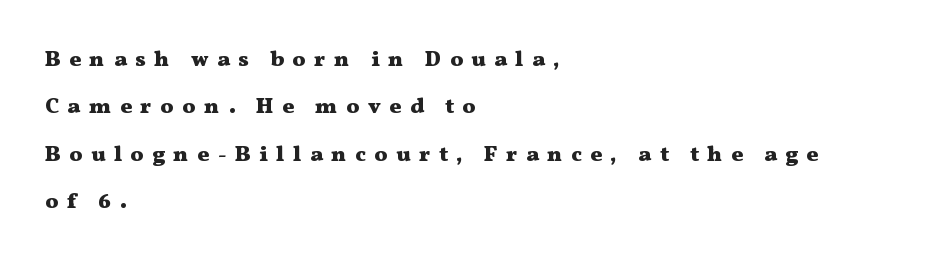
Q: Is the text bold? A: Yes.
Q: Is the text italic (slanted)? A: No, it is upright.
Q: Is the text underlined? A: No.
Q: How is the paragraph aligned? A: Left-aligned.
Q: Is the spacing between letters normal or unusually wide? A: Unusually wide.
Q: Is the spacing between lines tight, normal or loose? A: Loose.
